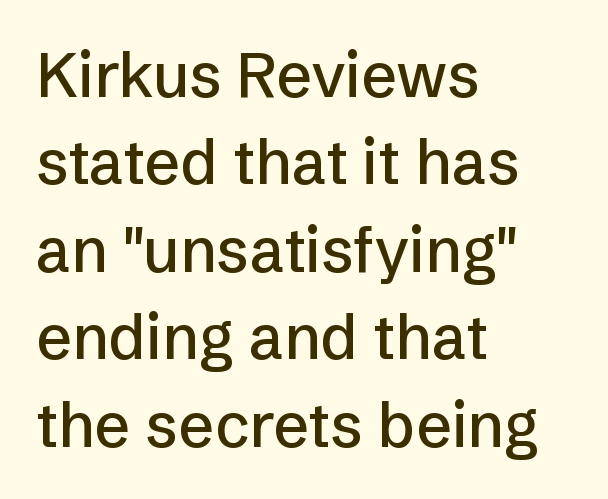
{"serif": "no", "italic": "no", "width": "normal", "stroke_contrast": "low", "x_height": "medium", "monospaced": "no", "underline": "no", "align": "left", "line_spacing": "normal", "line_spacing_ratio": 1.41, "letter_spacing": "normal", "letter_spacing_em": 0.0, "glyph_px": 62}
